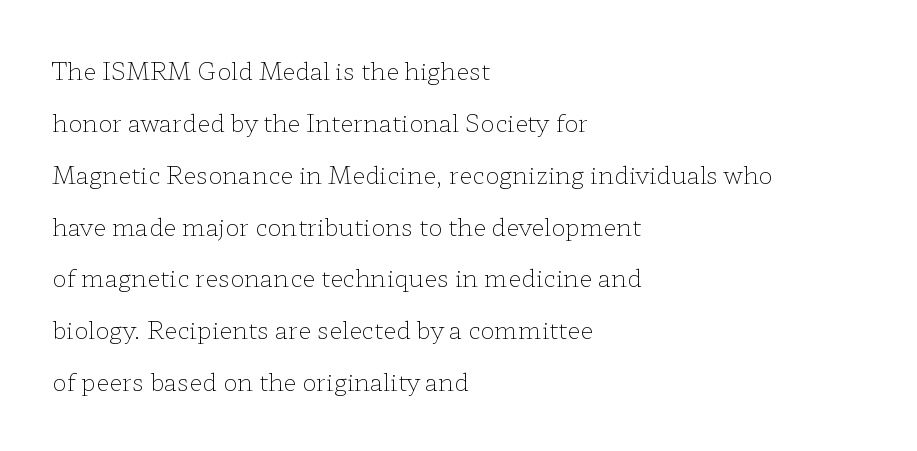
These lines stand farther apart than default settings would place them. This sample is left-justified, so line endings fall wherever the words run out. The letterforms sit shoulder to shoulder at normal distance. The typesetting does not lean heavy: it is not bold.
